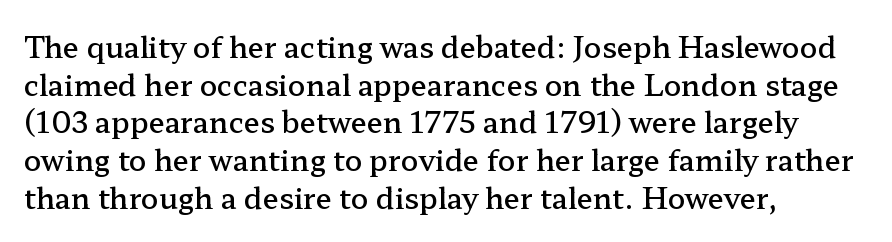
The image shows 29 px semibold, wide serif type, upright; set left-aligned, normal line spacing (1.3x), normal letter spacing, not underlined; low stroke contrast and a medium x-height.
